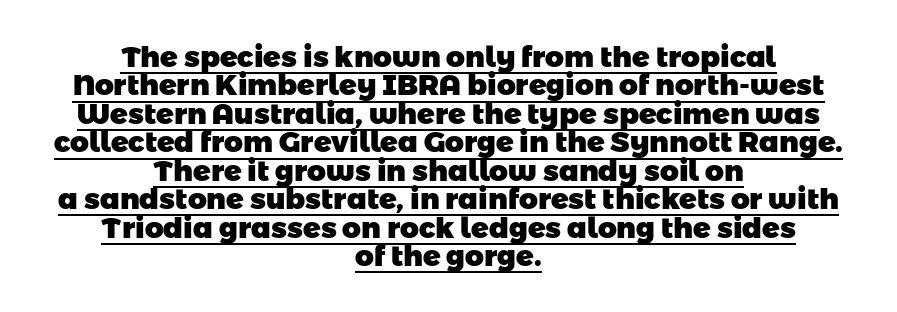
{"serif": "no", "bold": "yes", "weight": "heavy", "width": "normal", "stroke_contrast": "low", "x_height": "medium", "monospaced": "no", "underline": "yes", "align": "center", "line_spacing": "tight", "line_spacing_ratio": 0.98, "letter_spacing": "normal", "letter_spacing_em": 0.0, "glyph_px": 29}
